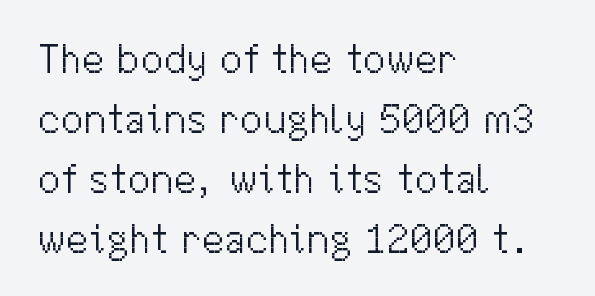
Q: Is the text bold? A: No.
Q: Is the text italic (slanted)? A: No, it is upright.
Q: Is the typeface a serif or a sans-serif typeface? A: Sans-serif.
Q: Is the text underlined? A: No.
Q: How is the paragraph aligned? A: Left-aligned.
Q: Is the spacing between letters normal or unusually wide? A: Normal.
Q: Is the spacing between lines tight, normal or loose? A: Normal.
Q: Width (condensed, normal, or wide)? A: Normal.
Q: Stroke contrast? A: Medium.
Q: x-height? A: Medium.
Q: Monospaced? A: No.
